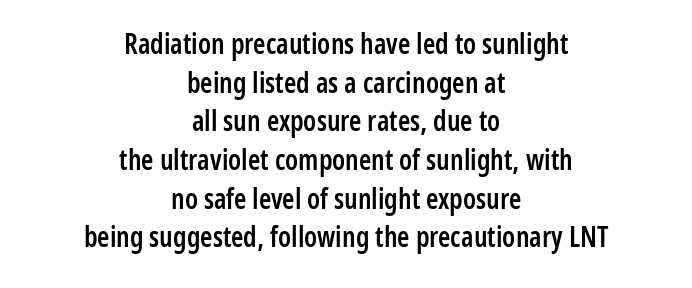
The font's upright variant was chosen for this text. Rows of type keep a routine distance in the vertical direction. The paragraph shown floats in the horizontal middle. Between one letter and the next there's only the usual sliver of space.
